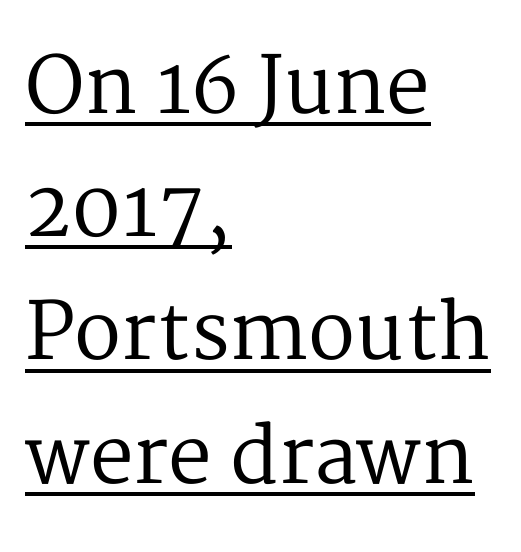
{"serif": "yes", "italic": "no", "bold": "no", "weight": "regular", "width": "normal", "stroke_contrast": "medium", "x_height": "medium", "monospaced": "no", "underline": "yes", "align": "left", "line_spacing": "normal", "line_spacing_ratio": 1.58, "letter_spacing": "normal", "letter_spacing_em": 0.0, "glyph_px": 78}
